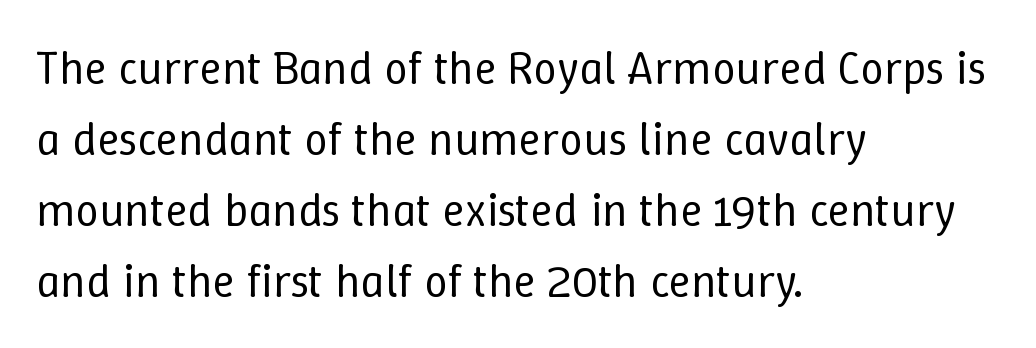
Vertical spacing — default. You can tell it's not italic because the verticals are truly vertical. Teacher's note: observe the even left margin — that is flush-left alignment. You could call the tracking neutral — neither tight nor loose. Descender tails drop into unmarked territory.
